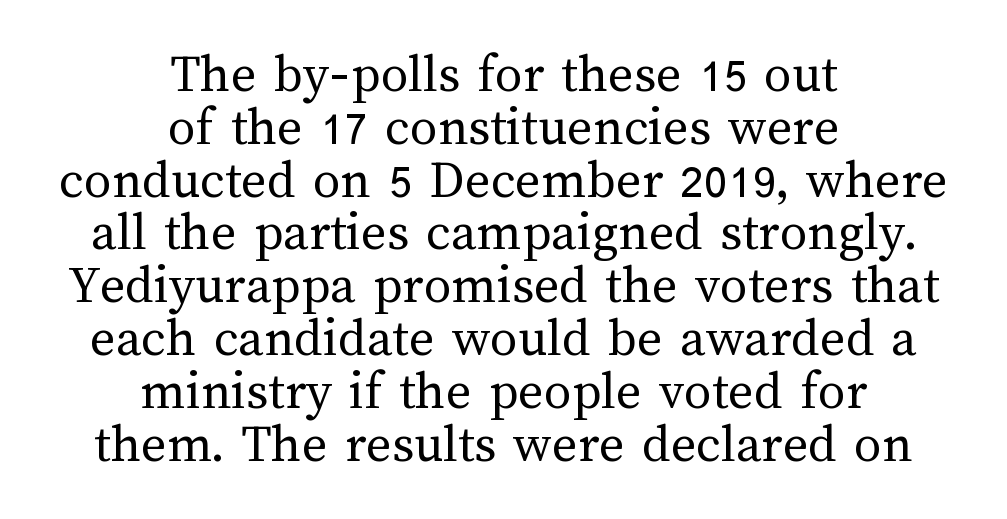
The image shows 55 px regular-weight type, upright; set centered, tight line spacing (0.96x), normal letter spacing, not underlined; medium stroke contrast and a medium x-height.
